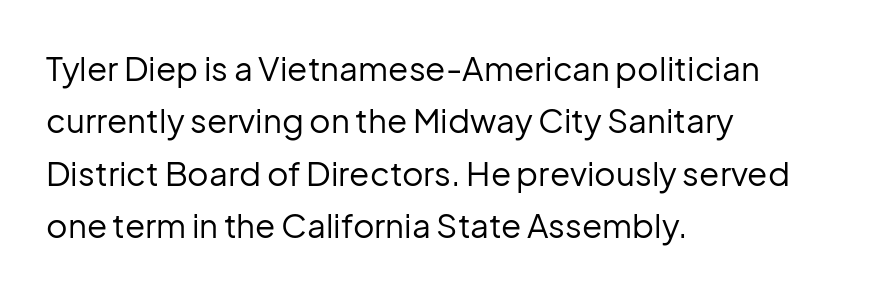
The image shows 33 px regular-weight sans-serif type, upright; set left-aligned, normal line spacing (1.59x), normal letter spacing, not underlined; low stroke contrast and a medium x-height.
